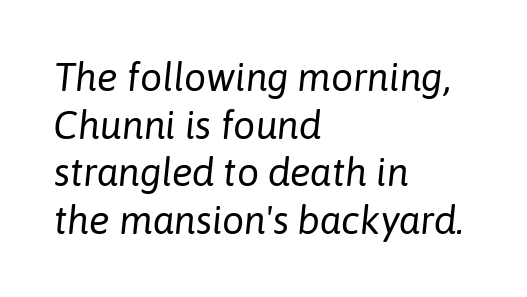
Q: Is the text bold? A: No.
Q: Is the text italic (slanted)? A: Yes, it leans right by about 6 degrees.
Q: Is the text underlined? A: No.
Q: How is the paragraph aligned? A: Left-aligned.
Q: Is the spacing between letters normal or unusually wide? A: Normal.
Q: Width (condensed, normal, or wide)? A: Normal.
Q: Stroke contrast? A: Low.
Q: x-height? A: Medium.
Q: Monospaced? A: No.
